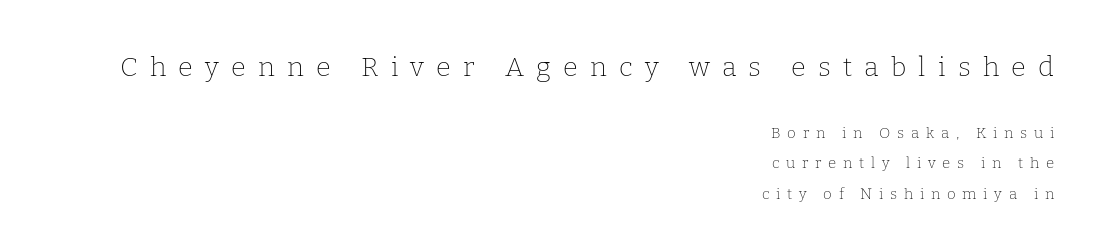
{"italic": "no", "bold": "no", "underline": "no", "align": "right", "line_spacing": "loose", "line_spacing_ratio": 2.04, "letter_spacing": "wide", "letter_spacing_em": 0.45, "larger_block": "first", "size_ratio": 1.8, "glyph_px": 27}
